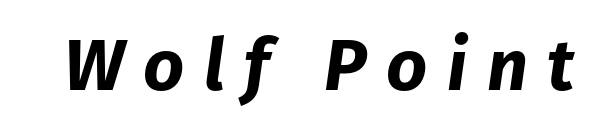
The image shows 72 px bold type, italic (leaning right); set unusually wide letter spacing (+0.27 em), not underlined; low stroke contrast and a medium x-height.
